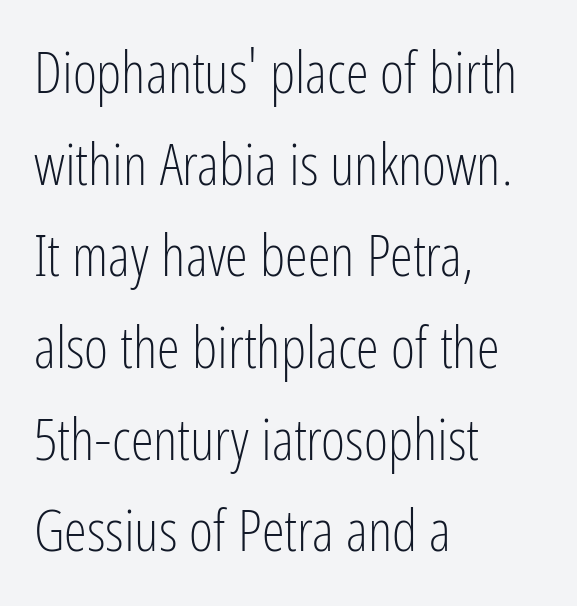
Reading down the column, the eye jumps a familiar distance to each next line. The letters carry no serifs — their stems end cleanly without finishing strokes. Italic: no, the glyphs are upright roman. Each letter keeps its own natural width here, so spacing adapts to shape. Tracking value appears to be zero — textbook default spacing.
